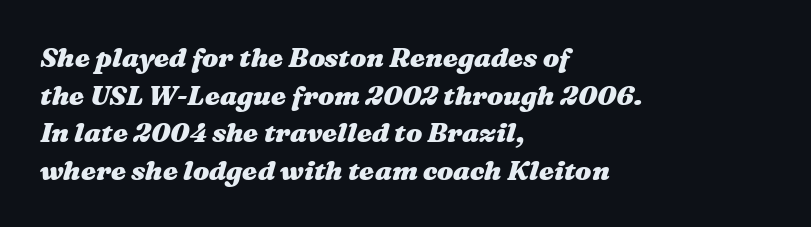
Q: Is the text bold? A: Yes.
Q: Is the text italic (slanted)? A: Yes, it leans right by about 16 degrees.
Q: Is the text underlined? A: No.
Q: How is the paragraph aligned? A: Left-aligned.
Q: Is the spacing between letters normal or unusually wide? A: Normal.
Q: Is the spacing between lines tight, normal or loose? A: Normal.
